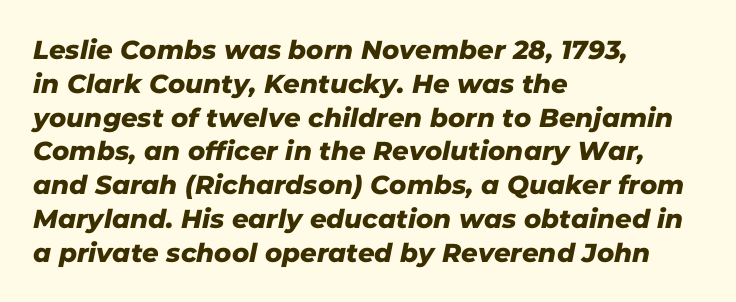
The horizontal fit of the characters is conventional and even. Visually the block forms a straight wall on the left and a jagged coastline on the right. The baseline area is clear. Vertically, the passage feels balanced, rows spaced as you'd expect.
